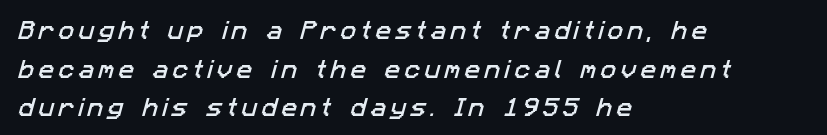
Q: Is the text underlined? A: No.
Q: How is the paragraph aligned? A: Left-aligned.
Q: Is the spacing between letters normal or unusually wide? A: Unusually wide.
